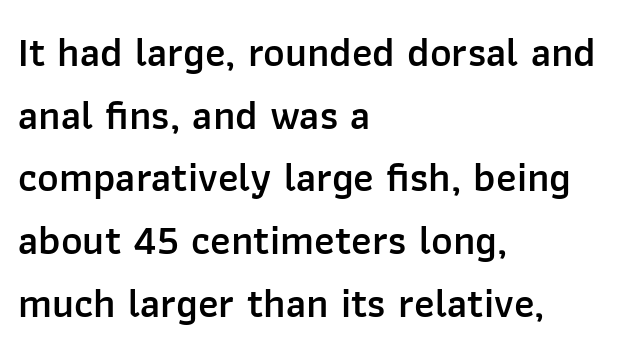
Q: Is the text bold? A: Semi-bold.
Q: Is the text italic (slanted)? A: No, it is upright.
Q: Is the typeface a serif or a sans-serif typeface? A: Sans-serif.
Q: Is the text underlined? A: No.
Q: How is the paragraph aligned? A: Left-aligned.
Q: Is the spacing between letters normal or unusually wide? A: Normal.
Q: Is the spacing between lines tight, normal or loose? A: Normal.
Q: Width (condensed, normal, or wide)? A: Normal.
Q: Stroke contrast? A: Low.
Q: x-height? A: Medium.
Q: Monospaced? A: No.
